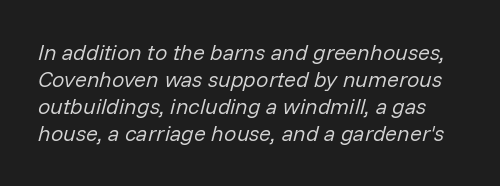
{"italic": "yes", "lean": "right", "slant_degrees": 14, "bold": "no", "underline": "no", "line_spacing_ratio": 1.23, "letter_spacing": "normal", "letter_spacing_em": 0.0, "glyph_px": 22}
